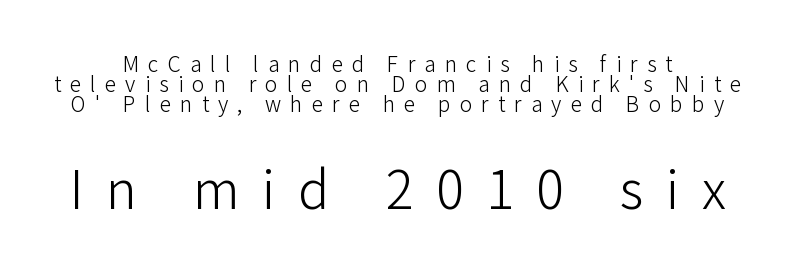
The letters advance in unequal steps, a hallmark of proportional type. Serifs: no, the terminals of the letterforms are clean. The letterforms stand isolated, each surrounded by extra space. Bare-footed words on every line.
